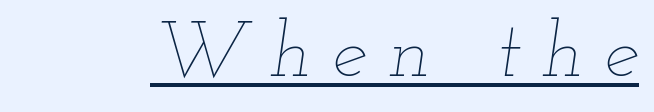
Q: Is the text bold? A: No.
Q: Is the text italic (slanted)? A: Yes, it leans right by about 12 degrees.
Q: Is the text underlined? A: Yes.
Q: Is the spacing between letters normal or unusually wide? A: Unusually wide.
Q: Width (condensed, normal, or wide)? A: Wide.
Q: Stroke contrast? A: Low.
Q: x-height? A: Small.
Q: Monospaced? A: No.
